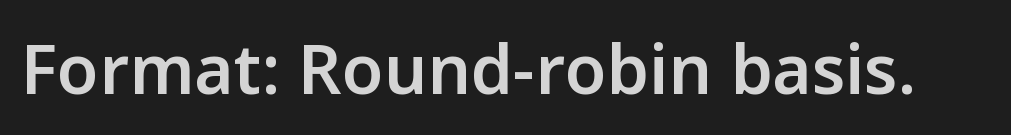
Q: Is the text bold? A: Semi-bold.
Q: Is the text italic (slanted)? A: No, it is upright.
Q: Is the typeface a serif or a sans-serif typeface? A: Sans-serif.
Q: Is the text underlined? A: No.
Q: Is the spacing between letters normal or unusually wide? A: Normal.
Q: Width (condensed, normal, or wide)? A: Normal.
Q: Stroke contrast? A: Low.
Q: x-height? A: Medium.
Q: Monospaced? A: No.
